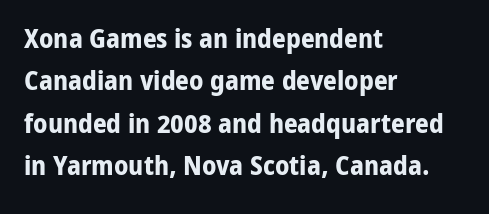
{"italic": "no", "bold": "yes", "underline": "no", "align": "left", "line_spacing": "normal", "line_spacing_ratio": 1.57, "letter_spacing": "normal", "letter_spacing_em": 0.0, "glyph_px": 27}
